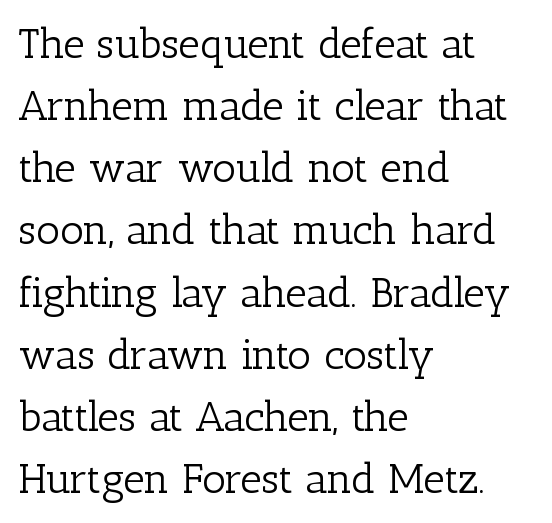
{"serif": "yes", "italic": "no", "bold": "no", "weight": "light", "width": "normal", "stroke_contrast": "low", "x_height": "medium", "monospaced": "no", "underline": "no", "align": "left", "line_spacing": "normal", "line_spacing_ratio": 1.48, "letter_spacing": "normal", "letter_spacing_em": 0.0, "glyph_px": 42}
